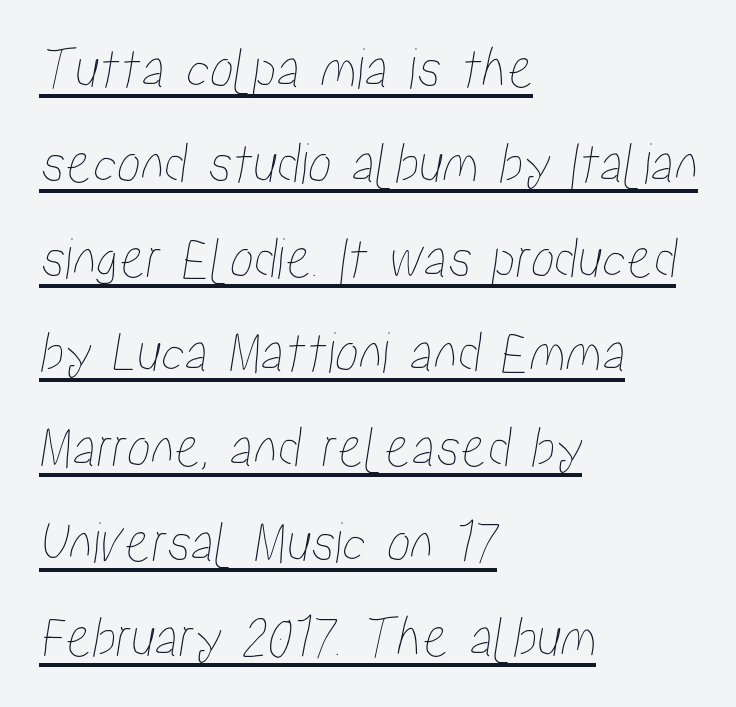
{"width": "condensed", "stroke_contrast": "low", "x_height": "medium", "monospaced": "no", "underline": "yes", "align": "left", "line_spacing": "normal", "line_spacing_ratio": 1.58, "letter_spacing": "normal", "letter_spacing_em": 0.0, "glyph_px": 60}
